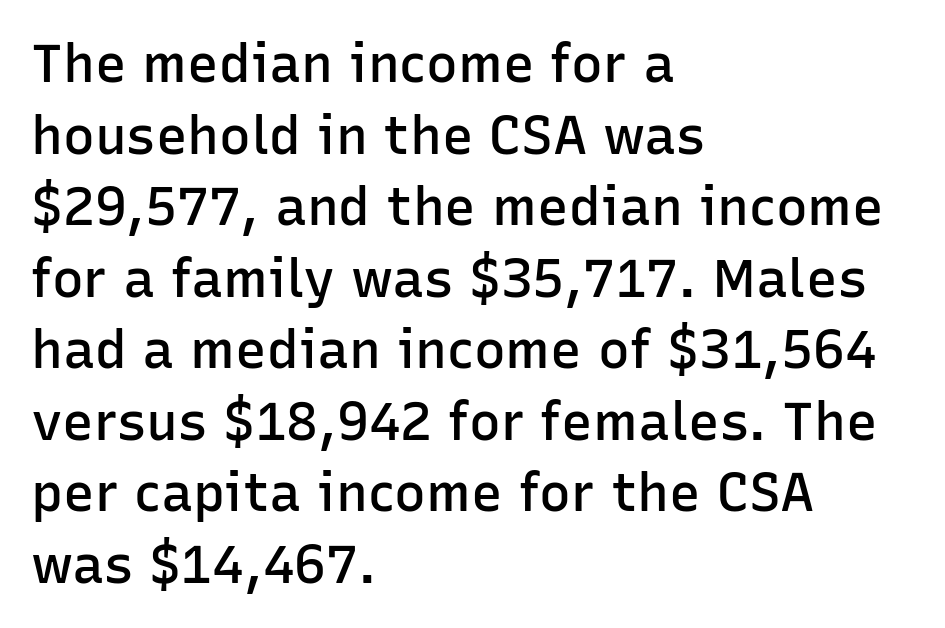
Decoration check: the copy has no underline. The typography opts for an upright posture over an oblique one. If you measured baseline to baseline, you'd find a middling distance. The tracking reads as untouched default to a designer's eye. Check where the strokes stop: nothing finishes them off — pure sans. This sample is left-justified, so line endings fall wherever the words run out.
